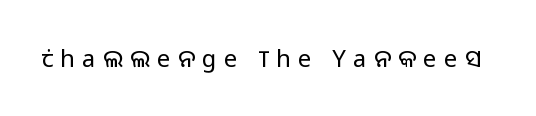
The typesetting does not lean heavy: it is not bold. Is there any slant? The stems are plumb. The foot of each line stays bare and open. A typesetter would call this heavily tracked-out type.
